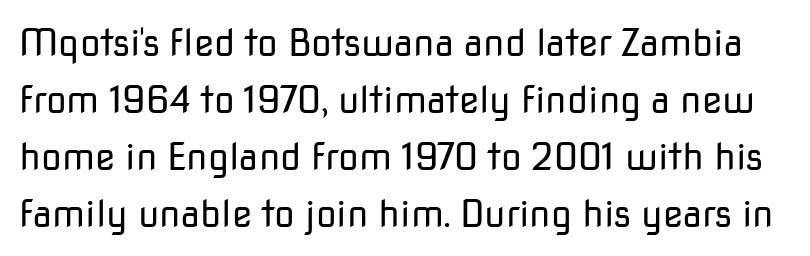
Horizontal bands of white between lines are of average thickness. The typography opts for an upright posture over an oblique one. Character widths vary here, with narrow letters taking less room than wide ones. Weight class: somewhere from thin through regular.
